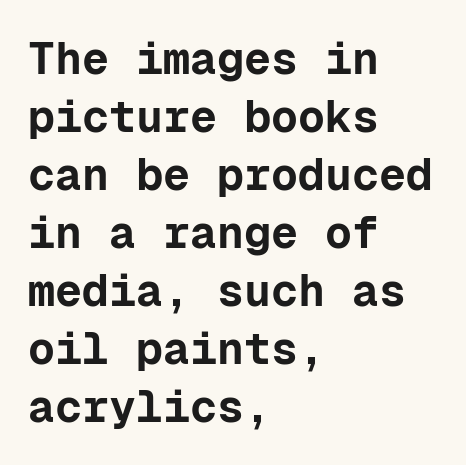
No word sits above an underline. What's the leading like? Ordinary, nothing unusual. Emphasis by weight is at full strength: bold. Alignment: flush left. The axis of the letterforms is exactly vertical. Is the letter spacing exaggerated? No — it looks like the ordinary default.
